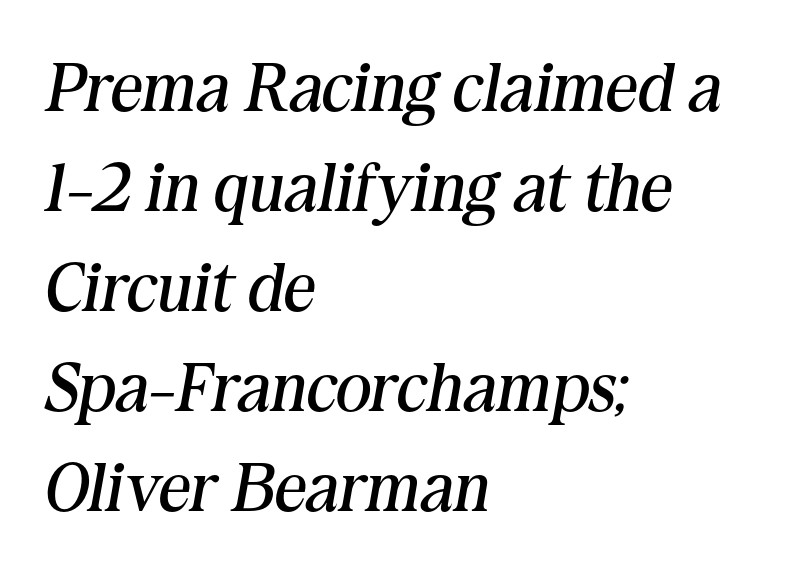
The image shows 69 px regular-weight serif type, italic (leaning right); set left-aligned, normal line spacing (1.45x), normal letter spacing, not underlined; medium stroke contrast and a medium x-height.
